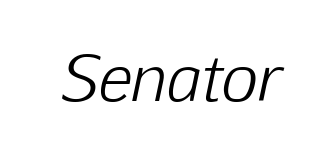
Q: Is the text bold? A: No.
Q: Is the text italic (slanted)? A: Yes, it leans right by about 12 degrees.
Q: Is the text underlined? A: No.
Q: Is the spacing between letters normal or unusually wide? A: Normal.
Q: Width (condensed, normal, or wide)? A: Normal.
Q: Stroke contrast? A: Low.
Q: x-height? A: Medium.
Q: Monospaced? A: No.
